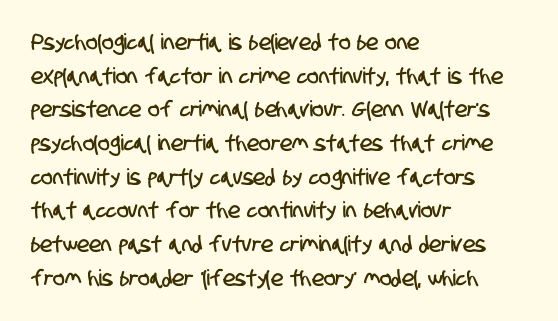
Q: Is the text underlined? A: No.
Q: How is the paragraph aligned? A: Left-aligned.
Q: Is the spacing between letters normal or unusually wide? A: Normal.
Q: Is the spacing between lines tight, normal or loose? A: Normal.
